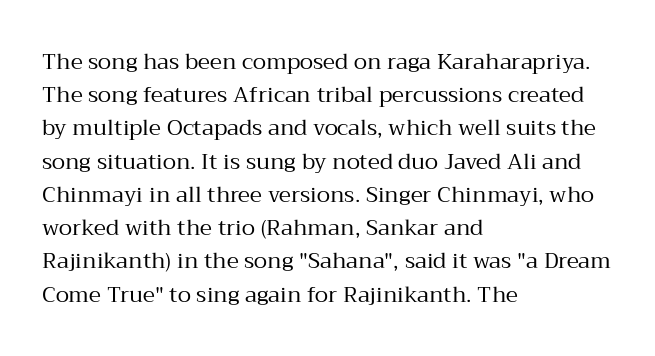
The image shows 22 px text type, upright; set left-aligned, normal line spacing (1.51x), normal letter spacing, not underlined.
